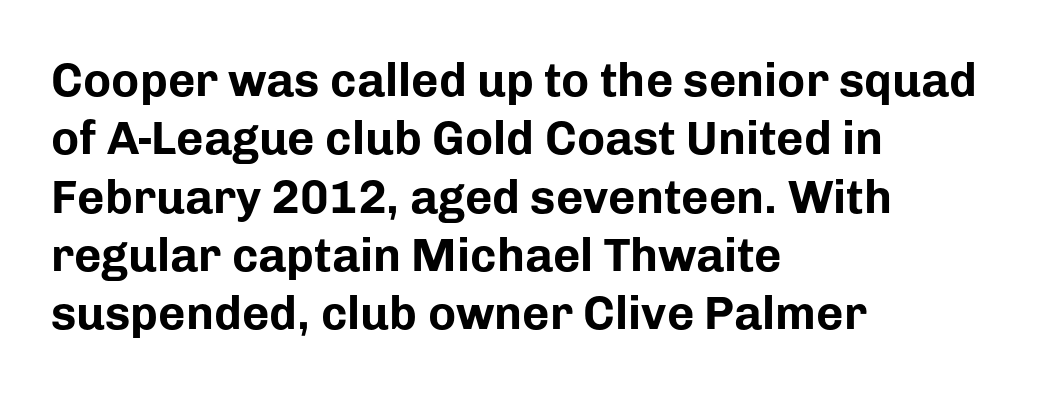
A student would call this left alignment; a typographer would say flush left, rag right. Looks like regular typesetting: each glyph gets only the width it needs. Letters rest on an invisible, unmarked baseline. The face used here has the dense, thick strokes of a bold. What stands out about the letter spacing? Nothing — it is the standard amount.
